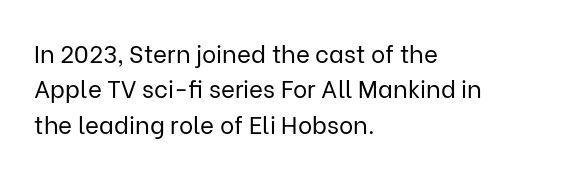
Q: Is the text bold? A: No.
Q: Is the text italic (slanted)? A: No, it is upright.
Q: Is the text underlined? A: No.
Q: How is the paragraph aligned? A: Left-aligned.
Q: Is the spacing between letters normal or unusually wide? A: Normal.
Q: Is the spacing between lines tight, normal or loose? A: Normal.
